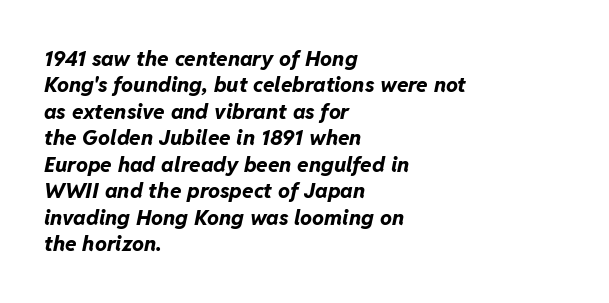
Q: Is the text bold? A: Yes.
Q: Is the text italic (slanted)? A: Yes, it leans right by about 11 degrees.
Q: Is the text underlined? A: No.
Q: How is the paragraph aligned? A: Left-aligned.
Q: Is the spacing between letters normal or unusually wide? A: Normal.
Q: Is the spacing between lines tight, normal or loose? A: Normal.
